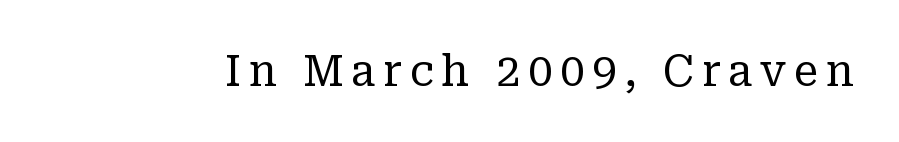
Decoration check: the copy has no underline. Serif or sans? Serif — the stroke terminals have little feet. Summary of weight: not heavy and not bold. The lettering stays uniformly vertical, giving the passage a roman look.
